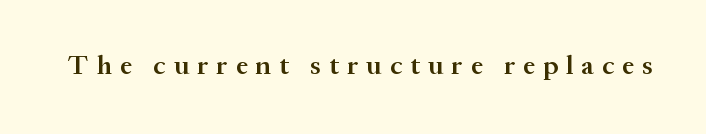
Q: Is the text bold? A: Semi-bold.
Q: Is the text italic (slanted)? A: No, it is upright.
Q: Is the text underlined? A: No.
Q: Is the spacing between letters normal or unusually wide? A: Unusually wide.
